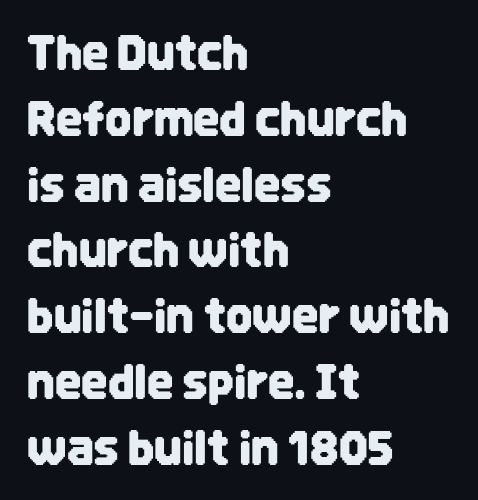
{"serif": "no", "italic": "no", "width": "condensed", "stroke_contrast": "low", "x_height": "large", "monospaced": "no", "underline": "no", "align": "left", "line_spacing": "normal", "line_spacing_ratio": 1.43, "letter_spacing": "normal", "letter_spacing_em": 0.0, "glyph_px": 46}
